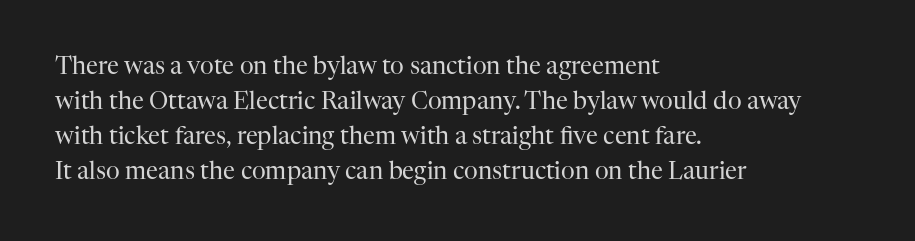
The image shows 24 px text type, upright; set left-aligned, normal line spacing (1.46x), normal letter spacing, not underlined.
